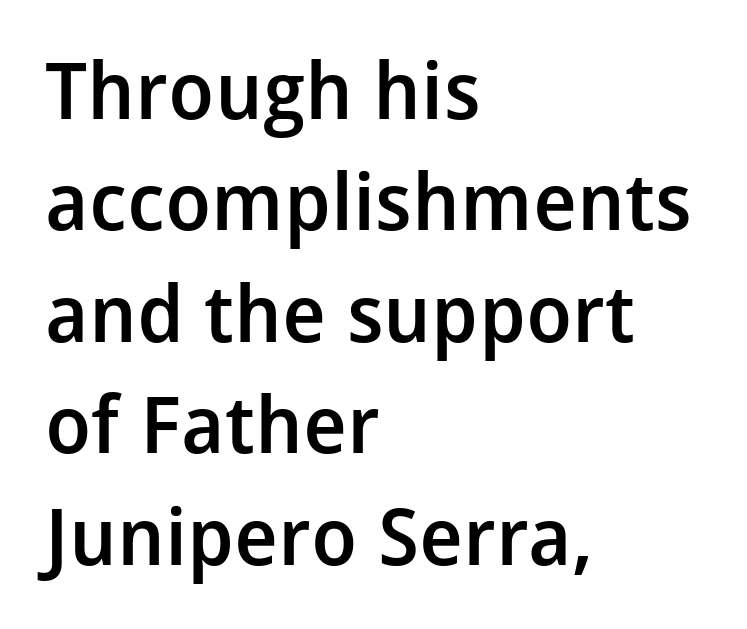
{"serif": "no", "italic": "no", "bold": "semi", "weight": "semibold", "width": "normal", "stroke_contrast": "low", "x_height": "medium", "monospaced": "no", "underline": "no", "align": "left", "line_spacing": "normal", "line_spacing_ratio": 1.41, "letter_spacing": "normal", "letter_spacing_em": 0.0, "glyph_px": 79}
